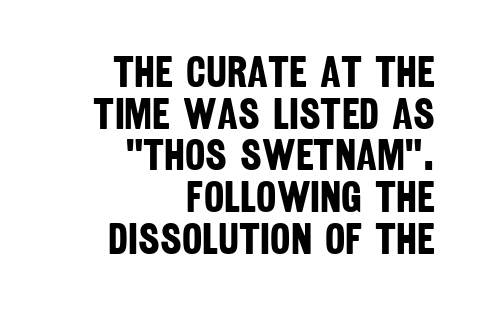
Look at the bottom of the vertical strokes: they stop flat, with no serifs. These words are printed bold, with thick strokes throughout. A typesetter would call this proportional, since set widths differ per character. What's the leading like? Squeezed, with rows nearly overlapping. Decoration check: the copy has no underline.
